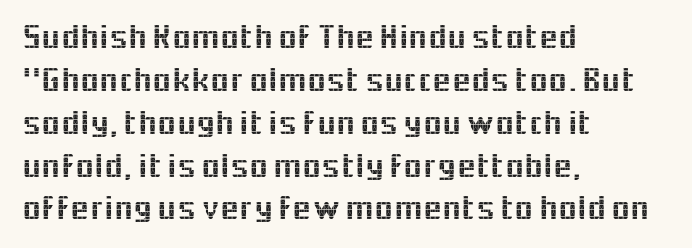
Q: Is the text italic (slanted)? A: No, it is upright.
Q: Is the typeface a serif or a sans-serif typeface? A: Sans-serif.
Q: Is the text underlined? A: No.
Q: How is the paragraph aligned? A: Left-aligned.
Q: Is the spacing between letters normal or unusually wide? A: Normal.
Q: Is the spacing between lines tight, normal or loose? A: Normal.
Q: Width (condensed, normal, or wide)? A: Normal.
Q: x-height? A: Medium.
Q: Monospaced? A: No.
